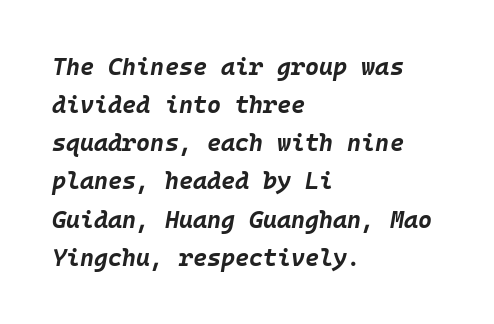
{"italic": "yes", "lean": "right", "slant_degrees": 10, "bold": "yes", "underline": "no", "align": "left", "line_spacing": "normal", "line_spacing_ratio": 1.59, "letter_spacing": "normal", "letter_spacing_em": 0.0, "glyph_px": 24}
